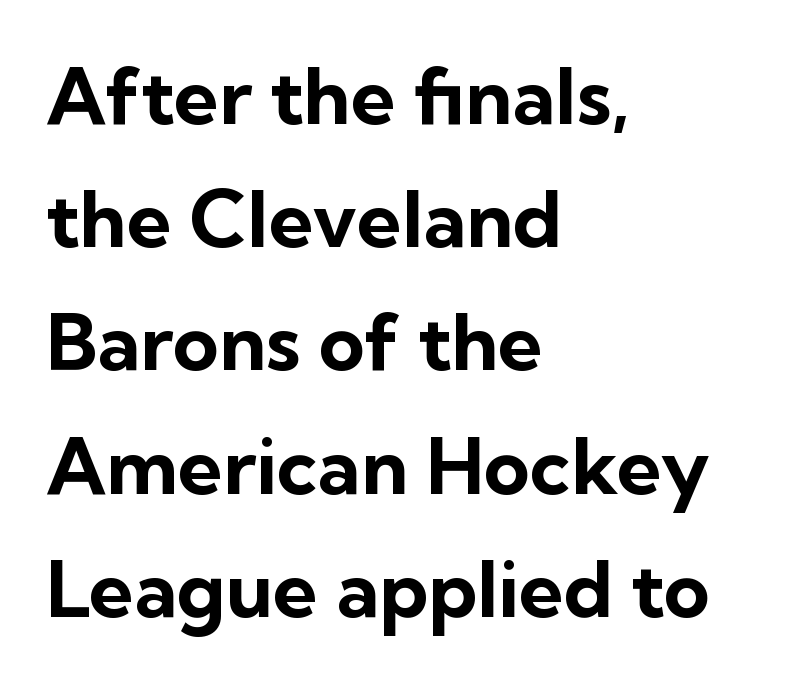
Type style note: lacks serifs. In CSS terms this would be text-align: left. Between one letter and the next there's only the usual sliver of space. Check the space under the baseline: it is left empty. You could not count columns in this text — the font is proportionally spaced.
